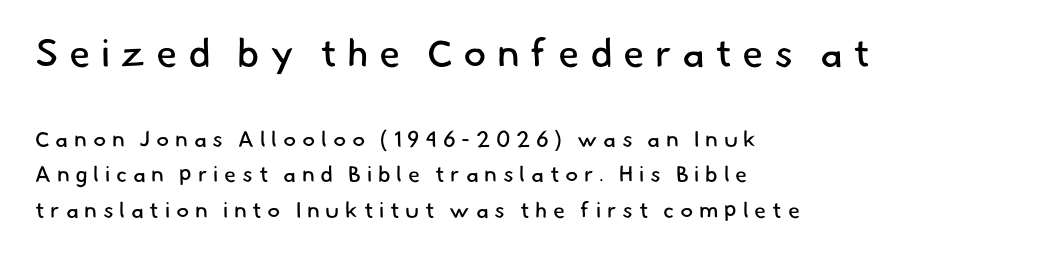
Each word looks stretched out because of the extra space between its letters. The face used here is proportionally spaced, like ordinary book or web type. Left-aligned paragraph, ragged on the right. Reading down the column, the eye jumps a familiar distance to each next line. No extra ink here — the face is not bold.
